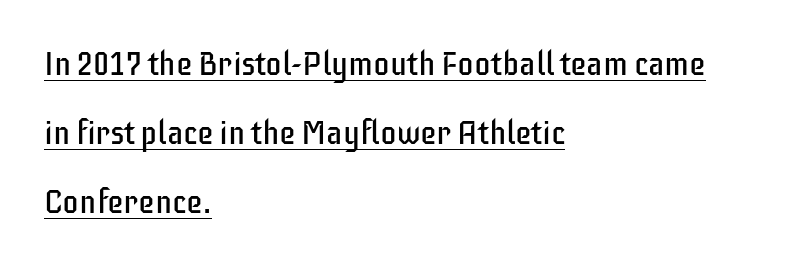
The image shows 33 px regular-weight, condensed sans-serif type, upright; set left-aligned, loose line spacing (2.09x), normal letter spacing, underlined; low stroke contrast and a large x-height.
